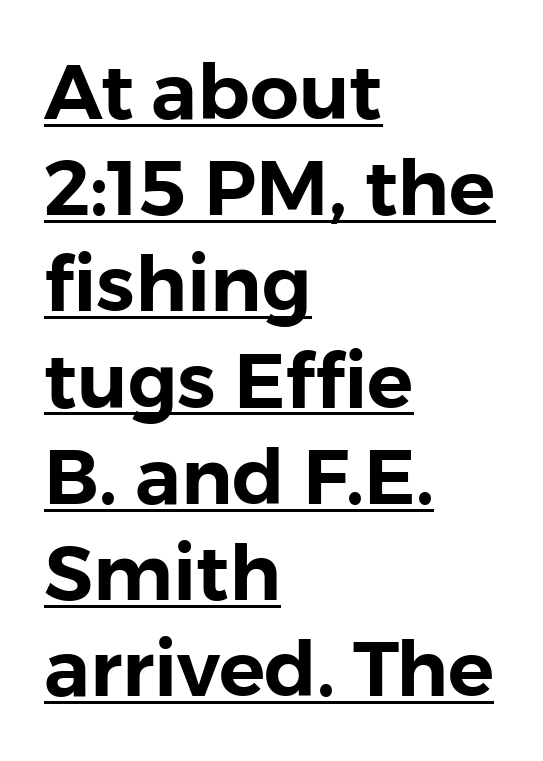
{"serif": "no", "italic": "no", "width": "normal", "x_height": "medium", "monospaced": "no", "underline": "yes", "align": "left", "line_spacing": "normal", "line_spacing_ratio": 1.25, "letter_spacing": "normal", "letter_spacing_em": 0.0, "glyph_px": 77}
